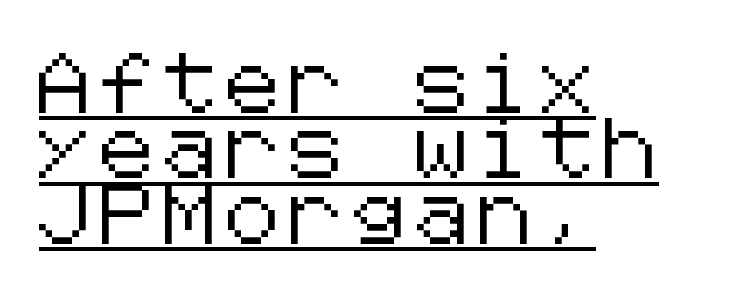
The image shows 60 px sans-serif type, upright; set left-aligned, tight line spacing (1.09x), underlined; low stroke contrast and a medium x-height.
